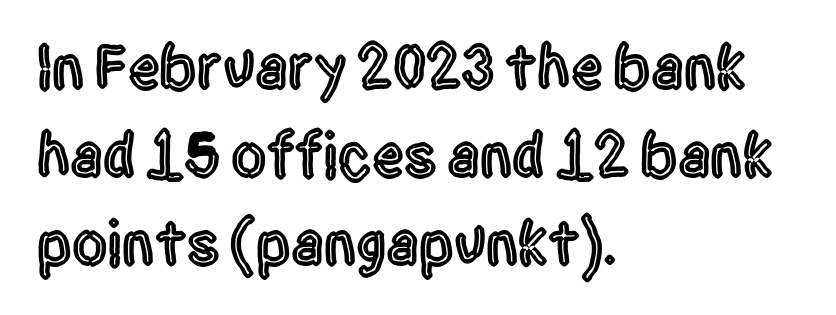
The image shows 63 px condensed sans-serif type, upright; set left-aligned, normal line spacing (1.4x), normal letter spacing, not underlined; a large x-height.
